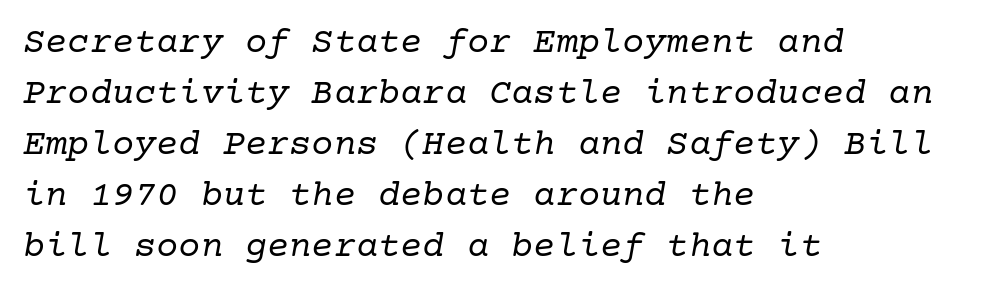
{"serif": "yes", "italic": "yes", "lean": "right", "slant_degrees": 10, "bold": "no", "weight": "regular", "width": "normal", "stroke_contrast": "low", "x_height": "medium", "underline": "no", "align": "left", "line_spacing": "normal", "line_spacing_ratio": 1.38, "letter_spacing": "normal", "letter_spacing_em": 0.0, "glyph_px": 37}
